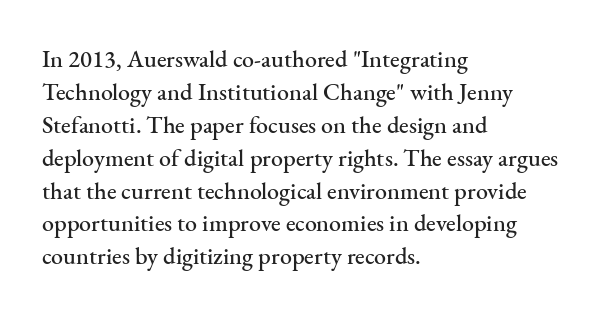
The image shows 24 px text type, upright; set left-aligned, normal line spacing (1.37x), normal letter spacing, not underlined.
